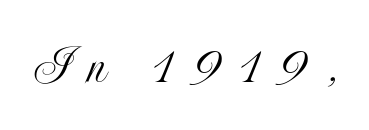
You could only call the tracking loose — the letters float apart. The space directly below the letters is spotless. Is this a fixed-width face? No — the glyphs have proportional, varying widths.
